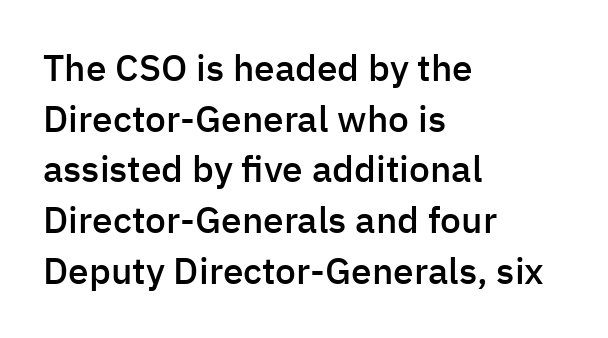
The space directly below the letters is spotless. You can tell it's not italic because the verticals are truly vertical. Note: no serifs on the glyphs. The setting favours the left margin, as ordinary paragraphs usually do.
